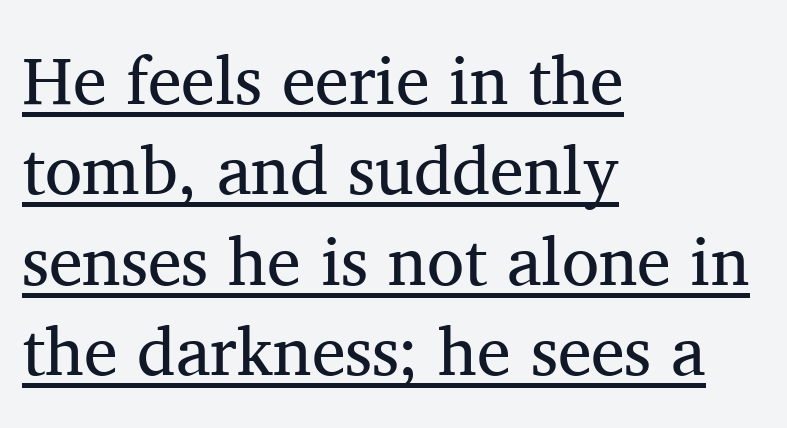
The image shows 68 px regular-weight serif type, upright; set left-aligned, normal line spacing (1.33x), normal letter spacing, underlined; medium stroke contrast and a medium x-height.
